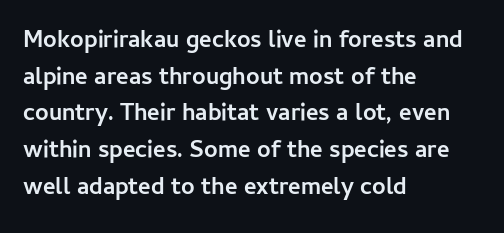
A typesetter would call this zero additional tracking. The letters stand upright; this is a roman face. Regular leading. The passage is arranged the way most books set body copy — flush left. Rule under the text: the space is simply empty. Strokes here are thick enough to call this a true bold.
